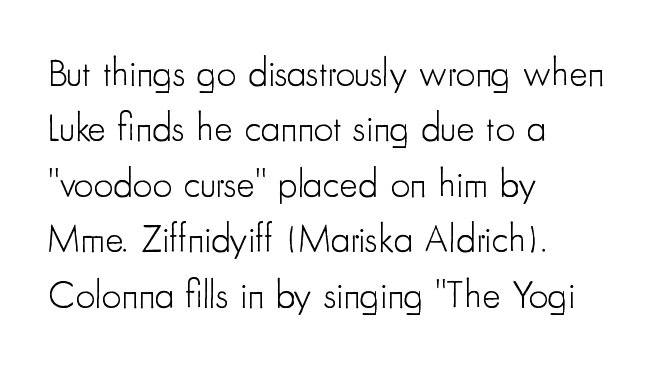
{"serif": "no", "italic": "no", "bold": "no", "weight": "light", "width": "condensed", "stroke_contrast": "low", "x_height": "small", "monospaced": "no", "underline": "no", "align": "left", "line_spacing": "normal", "line_spacing_ratio": 1.42, "letter_spacing": "normal", "letter_spacing_em": 0.0, "glyph_px": 39}
